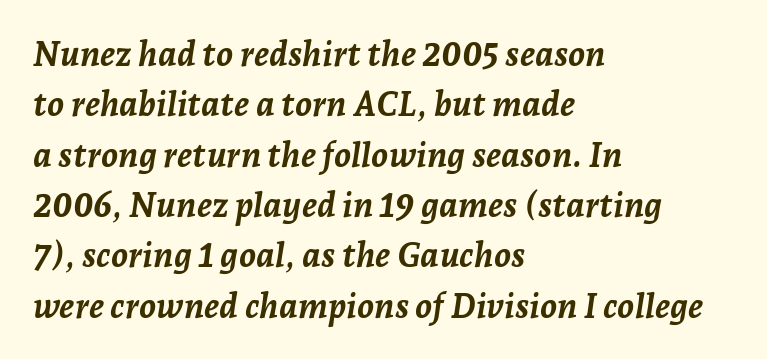
Spacing verdict: proportional, widths tailored to each character. Descender tails drop into unmarked territory. Standard letterfit; no display-style spreading of the glyphs. Quick note: italic. Teacher's note: observe the even left margin — that is flush-left alignment.
